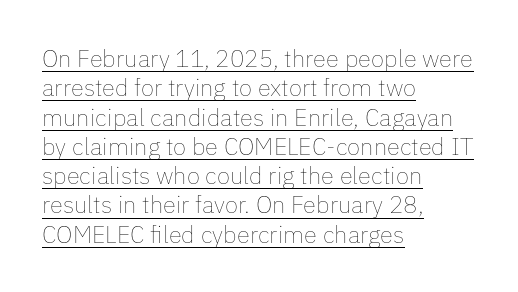
{"italic": "no", "bold": "no", "underline": "yes", "align": "left", "line_spacing_ratio": 1.22, "letter_spacing": "normal", "letter_spacing_em": 0.0, "glyph_px": 24}
